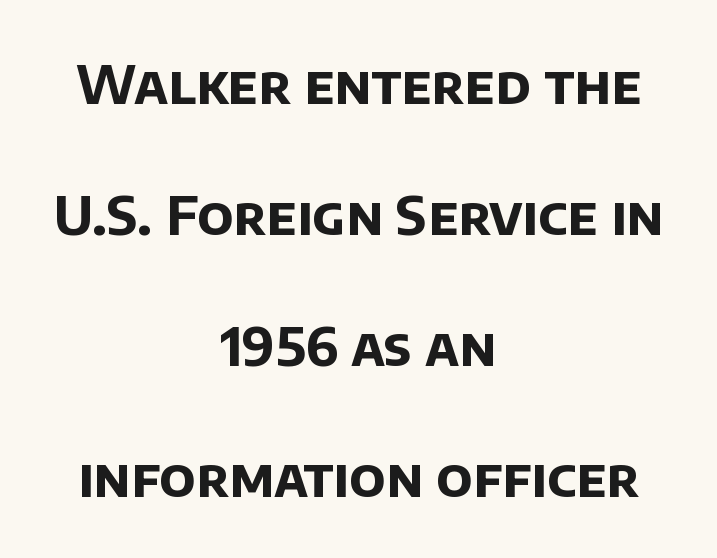
{"serif": "no", "bold": "yes", "weight": "bold", "width": "normal", "stroke_contrast": "low", "x_height": "large", "monospaced": "no", "underline": "no", "align": "center", "line_spacing": "loose", "line_spacing_ratio": 2.47, "letter_spacing": "normal", "letter_spacing_em": 0.0, "glyph_px": 53}
